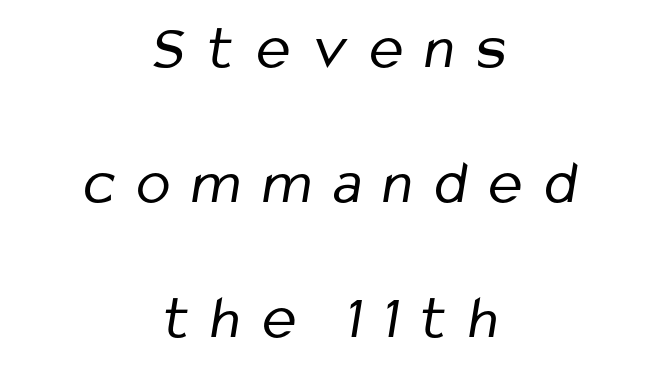
Leftover space on each line is divided equally before and after the words. Unbolded letterforms with no extra heft. Horizontal bands of white between lines are thick stripes. Serif or sans? Sans — the stroke terminals are bare. A typesetter would call this proportional, since set widths differ per character. Quick note: underline off.
